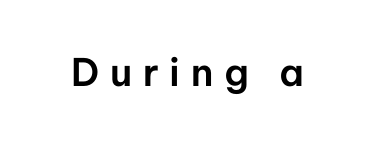
Q: Is the text italic (slanted)? A: No, it is upright.
Q: Is the typeface a serif or a sans-serif typeface? A: Sans-serif.
Q: Is the text underlined? A: No.
Q: Is the spacing between letters normal or unusually wide? A: Unusually wide.
Q: Width (condensed, normal, or wide)? A: Normal.
Q: Stroke contrast? A: Low.
Q: x-height? A: Medium.
Q: Monospaced? A: No.
